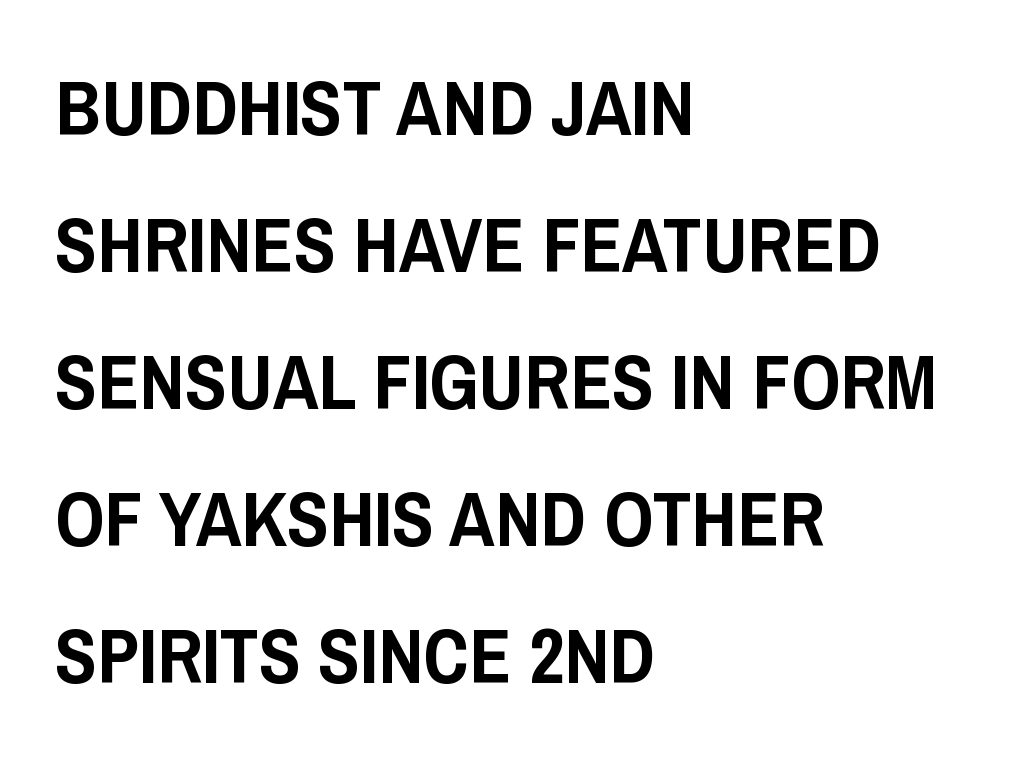
{"serif": "no", "italic": "no", "width": "condensed", "stroke_contrast": "low", "x_height": "large", "monospaced": "no", "underline": "no", "align": "left", "line_spacing_ratio": 1.78, "letter_spacing": "normal", "letter_spacing_em": 0.0, "glyph_px": 77}
